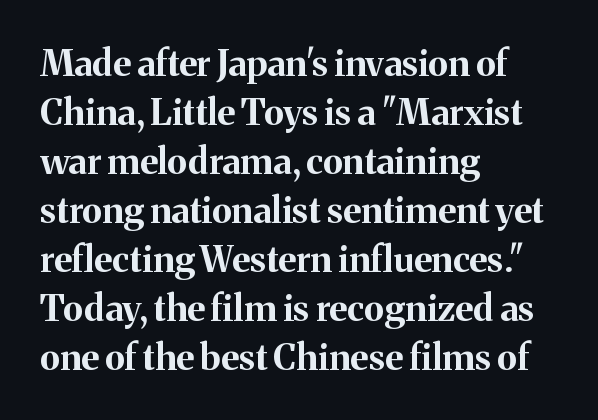
{"serif": "yes", "italic": "no", "bold": "yes", "weight": "bold", "width": "normal", "stroke_contrast": "medium", "x_height": "medium", "monospaced": "no", "underline": "no", "align": "left", "line_spacing": "normal", "line_spacing_ratio": 1.36, "letter_spacing": "normal", "letter_spacing_em": 0.0, "glyph_px": 36}
